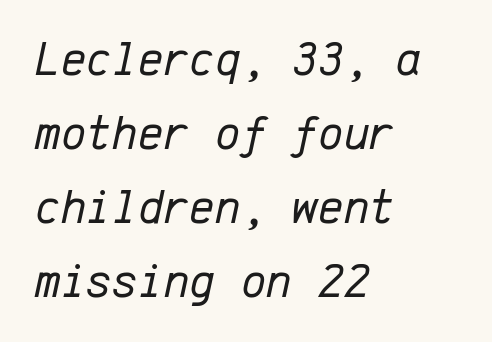
Q: Is the text bold? A: No.
Q: Is the text italic (slanted)? A: Yes, it leans right by about 12 degrees.
Q: Is the text underlined? A: No.
Q: How is the paragraph aligned? A: Left-aligned.
Q: Is the spacing between letters normal or unusually wide? A: Normal.
Q: Is the spacing between lines tight, normal or loose? A: Normal.
Q: Width (condensed, normal, or wide)? A: Normal.
Q: Stroke contrast? A: Low.
Q: x-height? A: Medium.
Q: Monospaced? A: Yes.
